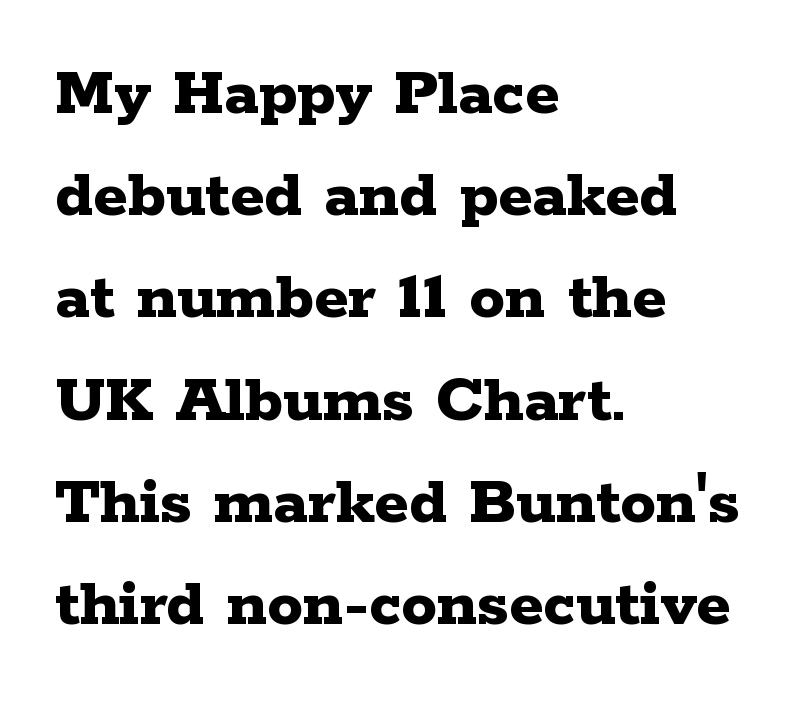
Q: Is the text bold? A: Yes.
Q: Is the text italic (slanted)? A: No, it is upright.
Q: Is the typeface a serif or a sans-serif typeface? A: Serif.
Q: Is the text underlined? A: No.
Q: How is the paragraph aligned? A: Left-aligned.
Q: Is the spacing between letters normal or unusually wide? A: Normal.
Q: Is the spacing between lines tight, normal or loose? A: Normal.
Q: Width (condensed, normal, or wide)? A: Wide.
Q: Stroke contrast? A: Low.
Q: x-height? A: Medium.
Q: Monospaced? A: No.
